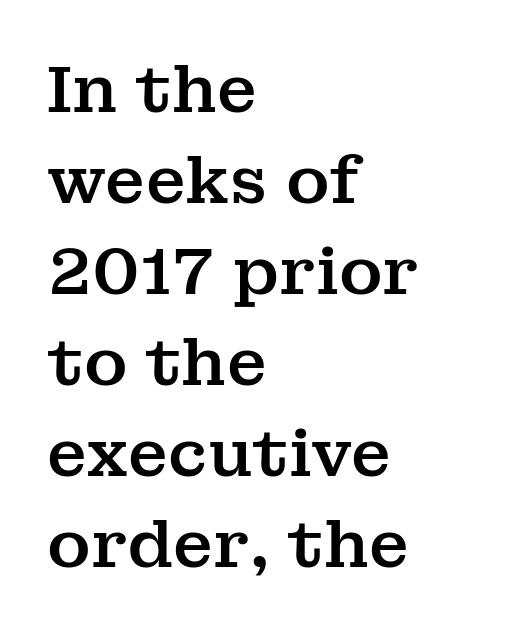
There is no visible air inserted between adjacent glyphs. Successive baselines arrive at the customary interval. Style check: upright. Casual observation: everything's shoved over to the left. The foot of each line stays bare and open. To sum up the face: it has serifs.
